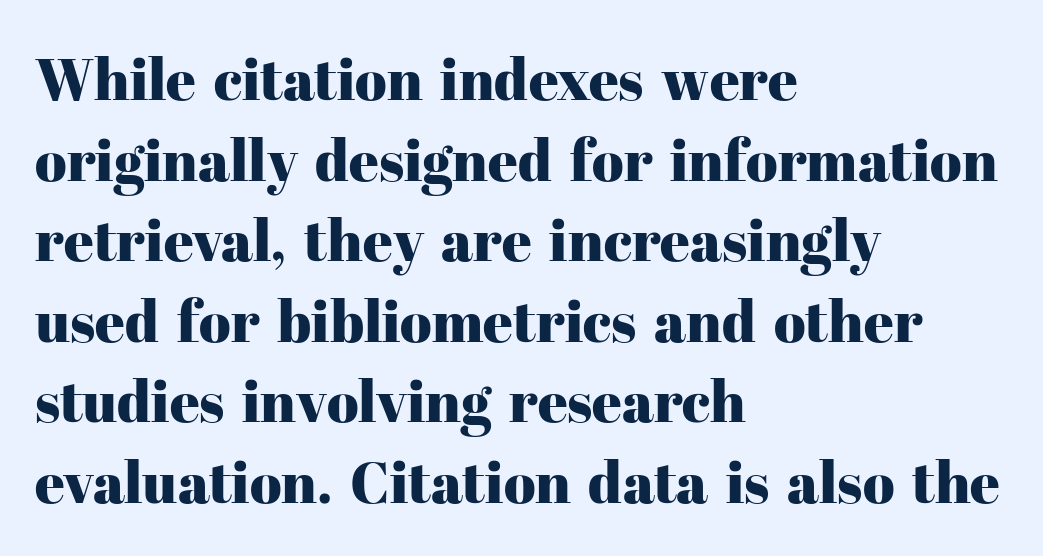
All the whitespace from short lines collects on the right. Small tapered or slab feet sit at the stroke ends, so this counts as serif. A clean baseline with only descenders dipping below it. Upright lettering throughout. Rows of type keep a routine distance in the vertical direction.
